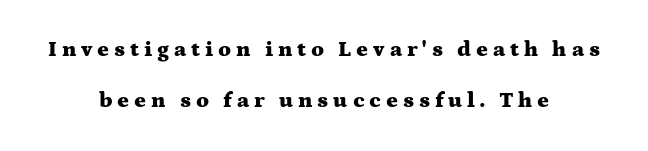
{"italic": "no", "bold": "yes", "underline": "no", "align": "center", "line_spacing": "loose", "line_spacing_ratio": 2.32, "letter_spacing": "wide", "letter_spacing_em": 0.22, "glyph_px": 22}
